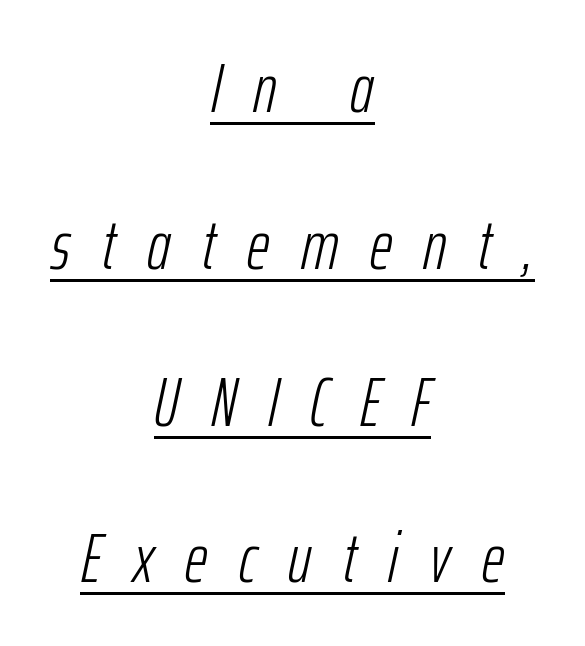
Tall strokes in this sample are angled rather than plumb. The sample's only ornament is a line tracing under the words. One-word summary of the alignment: center. Vertical stems look standard width or narrower in stroke. What stands out about the letter spacing? Its width — letters are far apart.
